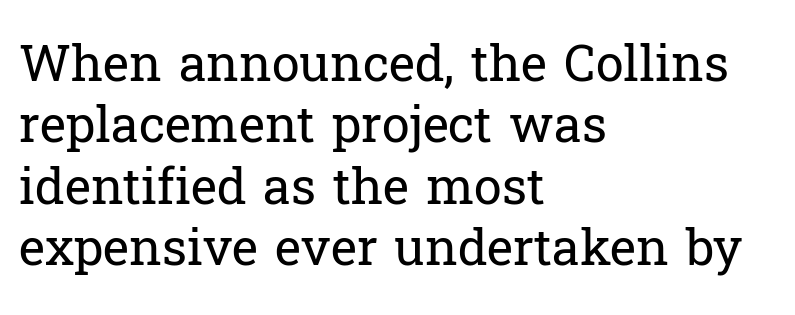
Q: Is the text bold? A: No.
Q: Is the text italic (slanted)? A: No, it is upright.
Q: Is the typeface a serif or a sans-serif typeface? A: Serif.
Q: Is the text underlined? A: No.
Q: How is the paragraph aligned? A: Left-aligned.
Q: Is the spacing between letters normal or unusually wide? A: Normal.
Q: Width (condensed, normal, or wide)? A: Normal.
Q: Stroke contrast? A: Low.
Q: x-height? A: Medium.
Q: Monospaced? A: No.
